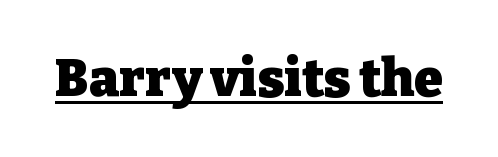
{"serif": "yes", "italic": "no", "bold": "yes", "weight": "heavy", "width": "normal", "stroke_contrast": "low", "x_height": "medium", "monospaced": "no", "underline": "yes", "letter_spacing": "normal", "letter_spacing_em": 0.0, "glyph_px": 52}
